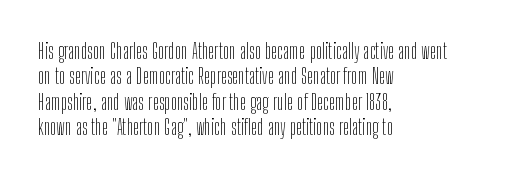
A bare baseline throughout the passage. Line beginnings align vertically; line endings do not. This sample uses plain, unmodified letter spacing. Posture: straight, roman, zero tilt. Is this a heavy cut? Hardly; it is regular or lighter.
